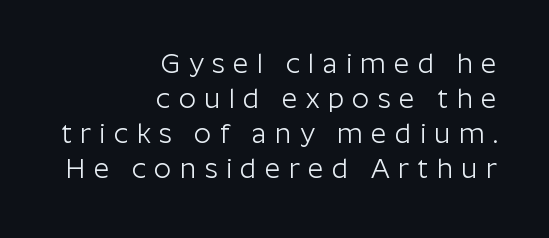
The image shows 27 px text type, upright; set right-aligned, normal line spacing (1.3x), unusually wide letter spacing (+0.31 em), not underlined.
